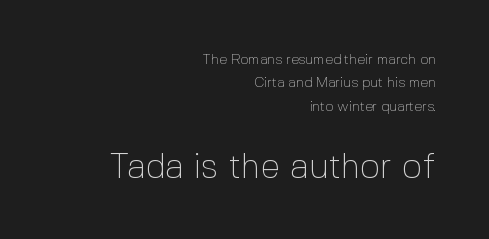
{"serif": "no", "italic": "no", "bold": "no", "weight": "thin", "width": "normal", "x_height": "medium", "monospaced": "no", "underline": "no", "align": "right", "line_spacing": "normal", "line_spacing_ratio": 1.67, "letter_spacing": "normal", "letter_spacing_em": 0.0, "larger_block": "second", "size_ratio": 2.5, "glyph_px": 35}
